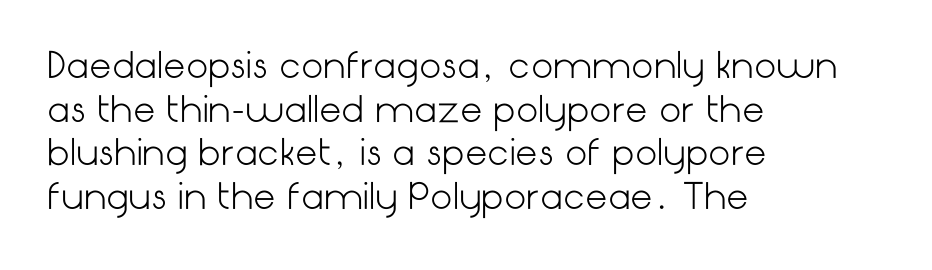
{"serif": "no", "italic": "no", "bold": "no", "weight": "light", "width": "normal", "stroke_contrast": "low", "x_height": "medium", "underline": "no", "align": "left", "line_spacing": "normal", "line_spacing_ratio": 1.25, "letter_spacing": "normal", "letter_spacing_em": 0.0, "glyph_px": 35}
